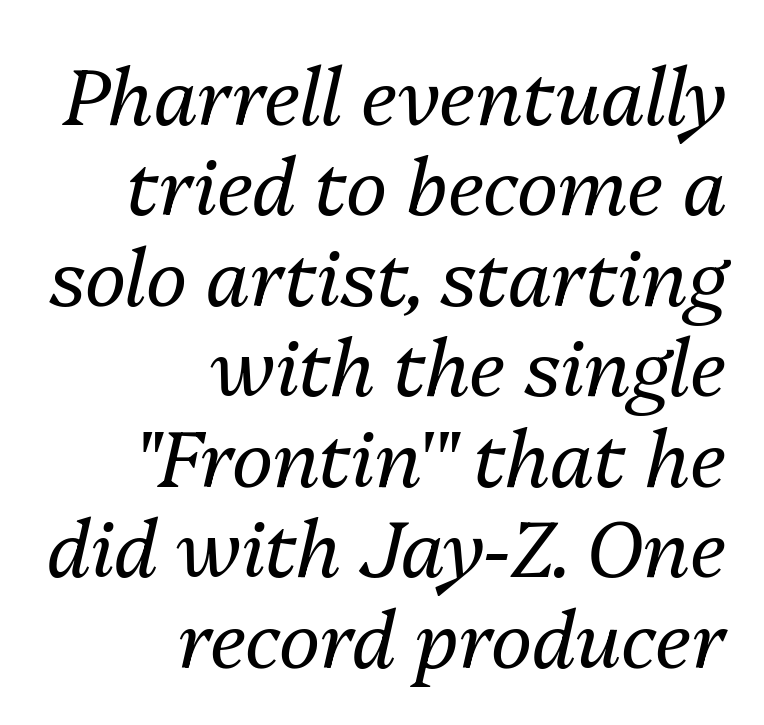
{"italic": "yes", "lean": "right", "slant_degrees": 13, "bold": "no", "weight": "regular", "width": "normal", "stroke_contrast": "medium", "x_height": "medium", "monospaced": "no", "underline": "no", "align": "right", "line_spacing_ratio": 1.16, "letter_spacing": "normal", "letter_spacing_em": 0.0, "glyph_px": 78}
